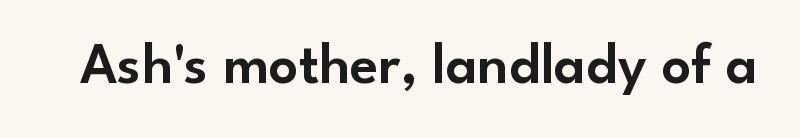
The image shows 58 px sans-serif type, upright; set normal letter spacing, not underlined; low stroke contrast and a small x-height.
